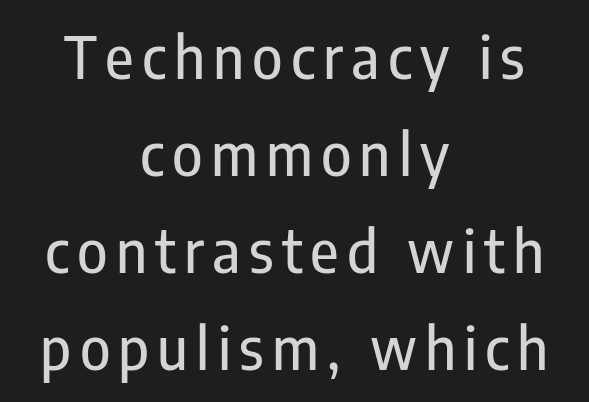
{"serif": "no", "italic": "no", "width": "condensed", "stroke_contrast": "low", "x_height": "medium", "monospaced": "no", "underline": "no", "align": "center", "line_spacing": "normal", "line_spacing_ratio": 1.67, "glyph_px": 58}
